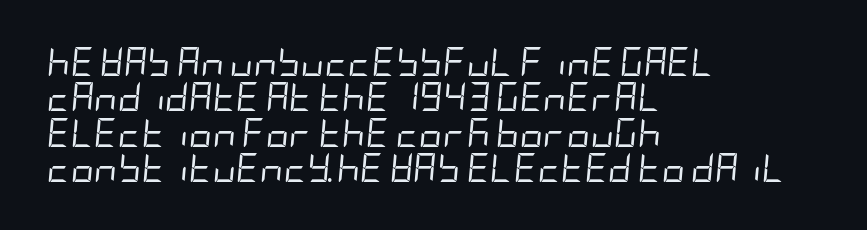
The gap between lines stays unmarked. Horizontal alignment here is leftward, the default for most running prose. The letters look calm and open, with moderate or lighter stems. Does the lettering tilt? It does — this is italic. Compared with typical body copy, the letter spacing here is the same.
